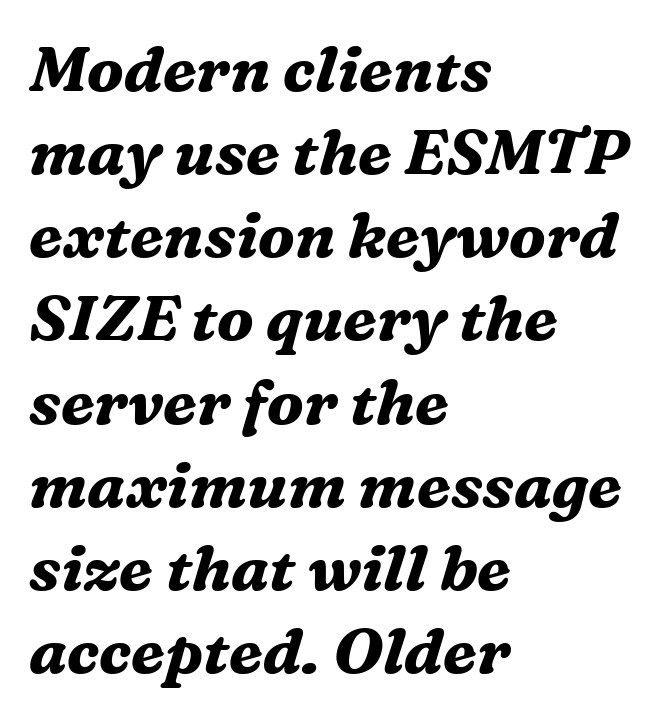
{"serif": "yes", "italic": "yes", "lean": "right", "slant_degrees": 16, "bold": "yes", "weight": "bold", "width": "normal", "stroke_contrast": "medium", "x_height": "medium", "monospaced": "no", "underline": "no", "align": "left", "line_spacing": "normal", "line_spacing_ratio": 1.32, "letter_spacing": "normal", "letter_spacing_em": 0.0, "glyph_px": 63}
